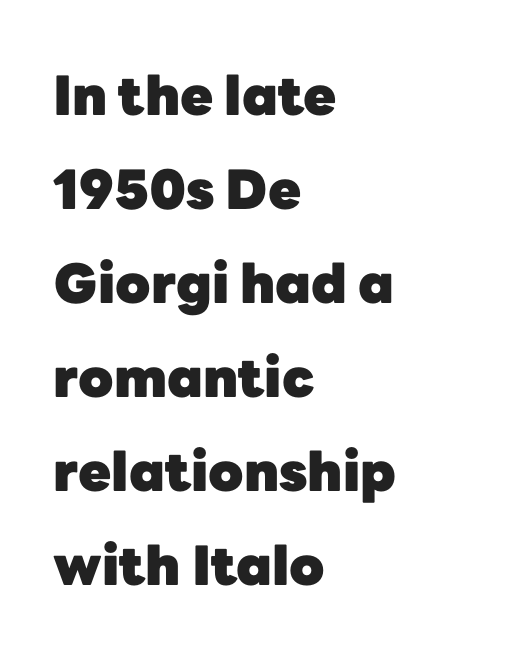
Q: Is the text bold? A: Yes.
Q: Is the text italic (slanted)? A: No, it is upright.
Q: Is the typeface a serif or a sans-serif typeface? A: Sans-serif.
Q: Is the text underlined? A: No.
Q: How is the paragraph aligned? A: Left-aligned.
Q: Is the spacing between letters normal or unusually wide? A: Normal.
Q: Width (condensed, normal, or wide)? A: Normal.
Q: Stroke contrast? A: Low.
Q: x-height? A: Medium.
Q: Monospaced? A: No.
